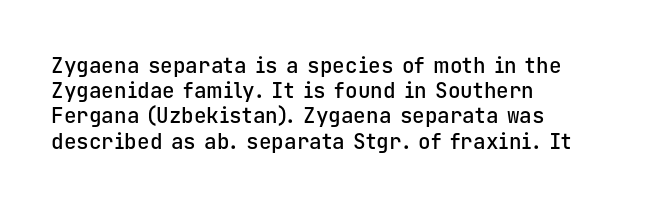
{"italic": "no", "bold": "semi", "underline": "no", "align": "left", "line_spacing_ratio": 1.2, "letter_spacing": "normal", "letter_spacing_em": 0.0, "glyph_px": 21}
